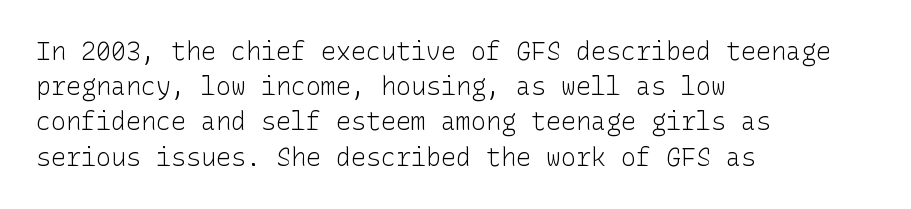
{"italic": "no", "bold": "no", "underline": "no", "align": "left", "line_spacing": "normal", "line_spacing_ratio": 1.41, "letter_spacing": "normal", "letter_spacing_em": 0.0, "glyph_px": 25}
